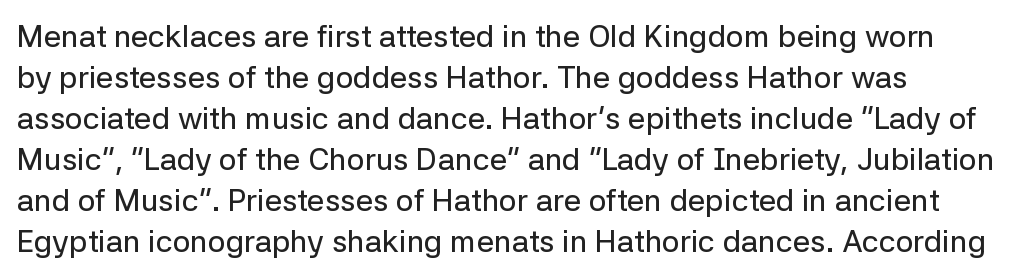
Q: Is the text italic (slanted)? A: No, it is upright.
Q: Is the typeface a serif or a sans-serif typeface? A: Sans-serif.
Q: Is the text underlined? A: No.
Q: How is the paragraph aligned? A: Left-aligned.
Q: Is the spacing between letters normal or unusually wide? A: Normal.
Q: Is the spacing between lines tight, normal or loose? A: Normal.
Q: Width (condensed, normal, or wide)? A: Normal.
Q: Stroke contrast? A: Low.
Q: x-height? A: Medium.
Q: Monospaced? A: No.
